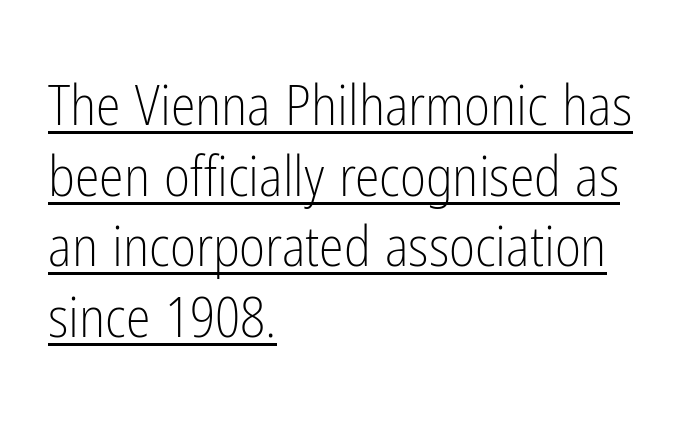
Does the leading feel generous? No, just average. Is the stroke heavy? The answer is a plain regular-or-lighter. Characters follow at the spacing the type designer built in. A roman cut, with each character standing at attention. Where is the straight margin? On the left. Do the characters align in a grid? No, the font is proportional.
